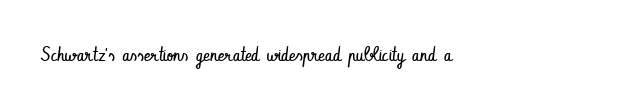
{"italic": "no", "bold": "no", "underline": "no", "align": "left", "letter_spacing": "normal", "letter_spacing_em": 0.0, "glyph_px": 20}
